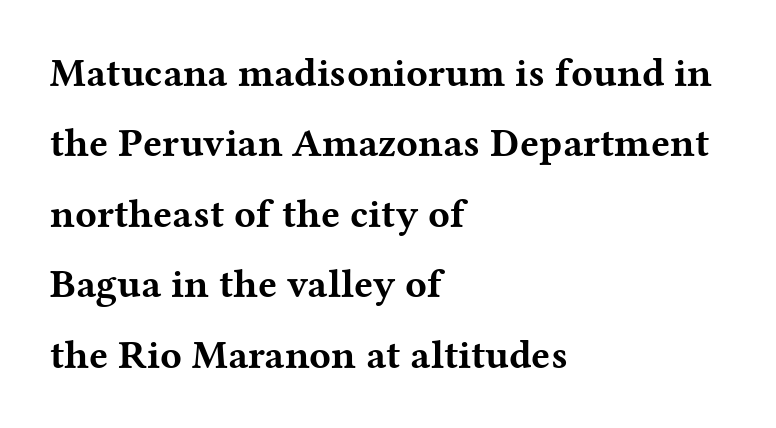
The image shows 40 px bold, wide serif type, upright; set left-aligned, line spacing 1.76x, normal letter spacing, not underlined; medium stroke contrast and a medium x-height.
